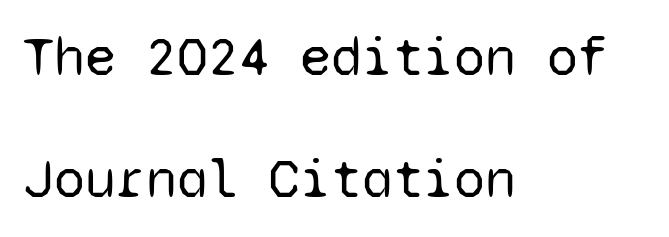
The image shows 56 px regular-weight sans-serif type, upright, monospaced; set left-aligned, loose line spacing (2.18x), normal letter spacing, not underlined; low stroke contrast and a medium x-height.
